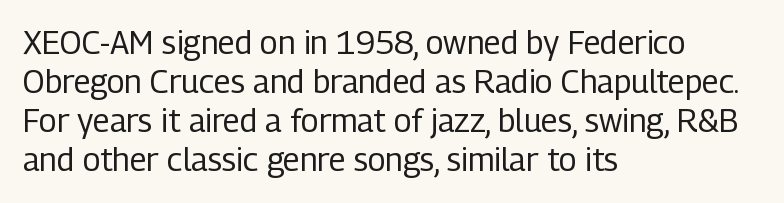
The image shows 32 px regular-weight, condensed sans-serif type, upright; set left-aligned, line spacing 1.22x, normal letter spacing, not underlined; low stroke contrast and a medium x-height.
